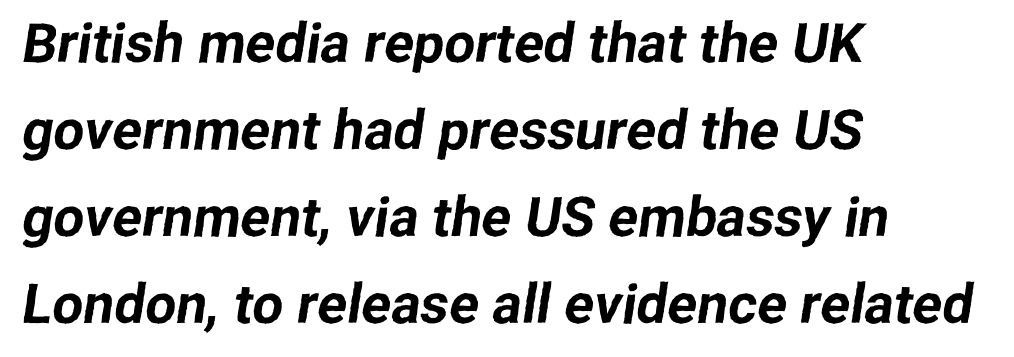
{"serif": "no", "width": "normal", "stroke_contrast": "low", "x_height": "medium", "monospaced": "no", "underline": "no", "align": "left", "line_spacing": "normal", "line_spacing_ratio": 1.58, "letter_spacing": "normal", "letter_spacing_em": 0.0, "glyph_px": 55}
